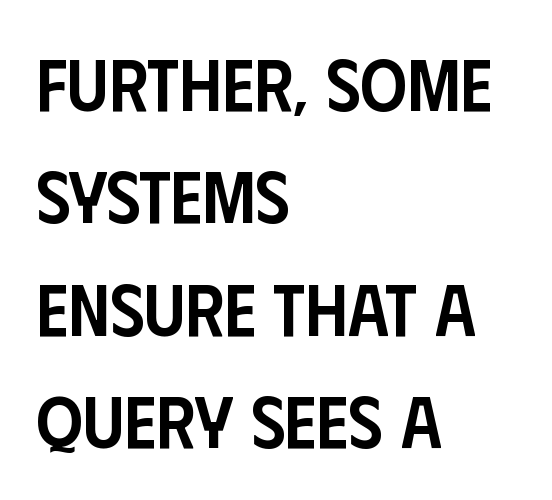
Q: Is the text bold? A: Semi-bold.
Q: Is the text italic (slanted)? A: No, it is upright.
Q: Is the typeface a serif or a sans-serif typeface? A: Sans-serif.
Q: Is the text underlined? A: No.
Q: How is the paragraph aligned? A: Left-aligned.
Q: Is the spacing between letters normal or unusually wide? A: Normal.
Q: Is the spacing between lines tight, normal or loose? A: Normal.
Q: Width (condensed, normal, or wide)? A: Condensed.
Q: Stroke contrast? A: Low.
Q: x-height? A: Large.
Q: Monospaced? A: No.
